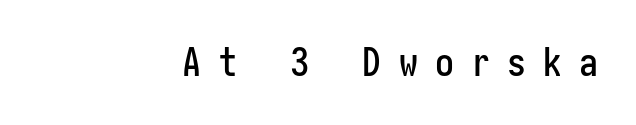
The image shows 38 px condensed sans-serif type, upright; set right-aligned, unusually wide letter spacing (+0.45 em), not underlined; low stroke contrast and a medium x-height.
